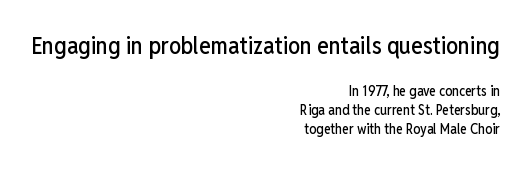
Q: Is the text italic (slanted)? A: No, it is upright.
Q: Is the text underlined? A: No.
Q: How is the paragraph aligned? A: Right-aligned.
Q: Is the spacing between letters normal or unusually wide? A: Normal.
Q: Is the spacing between lines tight, normal or loose? A: Normal.
Q: Which block of text is set in a larger size, the first (top) or the second (bottom)? A: The first (top) one.
